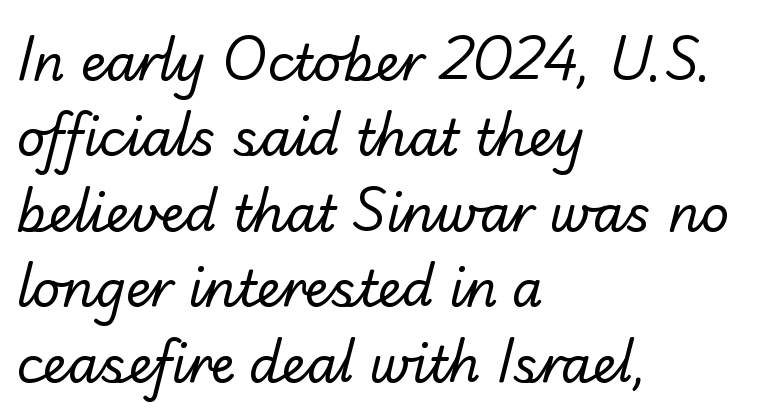
{"serif": "no", "bold": "no", "weight": "regular", "width": "normal", "stroke_contrast": "low", "x_height": "small", "monospaced": "no", "underline": "no", "align": "left", "line_spacing": "normal", "line_spacing_ratio": 1.51, "letter_spacing": "normal", "letter_spacing_em": 0.0, "glyph_px": 50}
